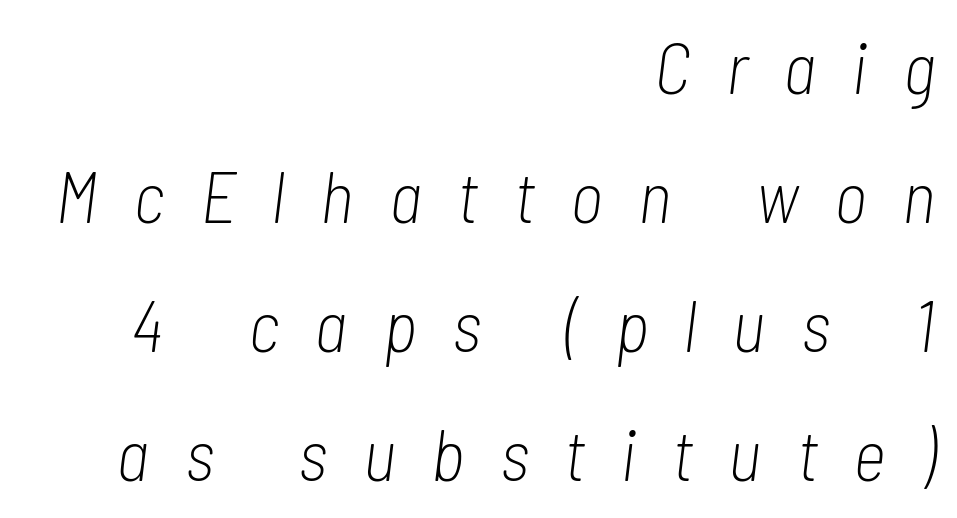
The image shows 72 px light, condensed type, italic (leaning right); set right-aligned, line spacing 1.79x, unusually wide letter spacing (+0.49 em), not underlined; low stroke contrast and a medium x-height.
